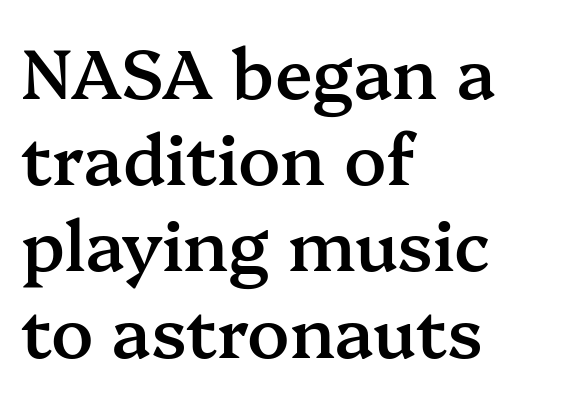
Q: Is the text bold? A: Semi-bold.
Q: Is the text italic (slanted)? A: No, it is upright.
Q: Is the typeface a serif or a sans-serif typeface? A: Serif.
Q: Is the text underlined? A: No.
Q: How is the paragraph aligned? A: Left-aligned.
Q: Is the spacing between letters normal or unusually wide? A: Normal.
Q: Is the spacing between lines tight, normal or loose? A: Normal.
Q: Width (condensed, normal, or wide)? A: Normal.
Q: Stroke contrast? A: Medium.
Q: x-height? A: Medium.
Q: Monospaced? A: No.
